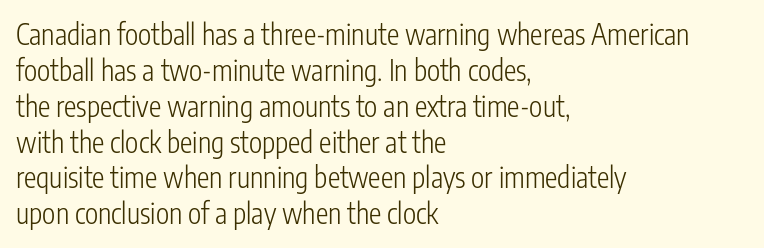
Q: Is the text bold? A: No.
Q: Is the text italic (slanted)? A: No, it is upright.
Q: Is the typeface a serif or a sans-serif typeface? A: Sans-serif.
Q: Is the text underlined? A: No.
Q: How is the paragraph aligned? A: Left-aligned.
Q: Is the spacing between letters normal or unusually wide? A: Normal.
Q: Is the spacing between lines tight, normal or loose? A: Normal.
Q: Width (condensed, normal, or wide)? A: Condensed.
Q: Stroke contrast? A: Low.
Q: x-height? A: Medium.
Q: Monospaced? A: No.
